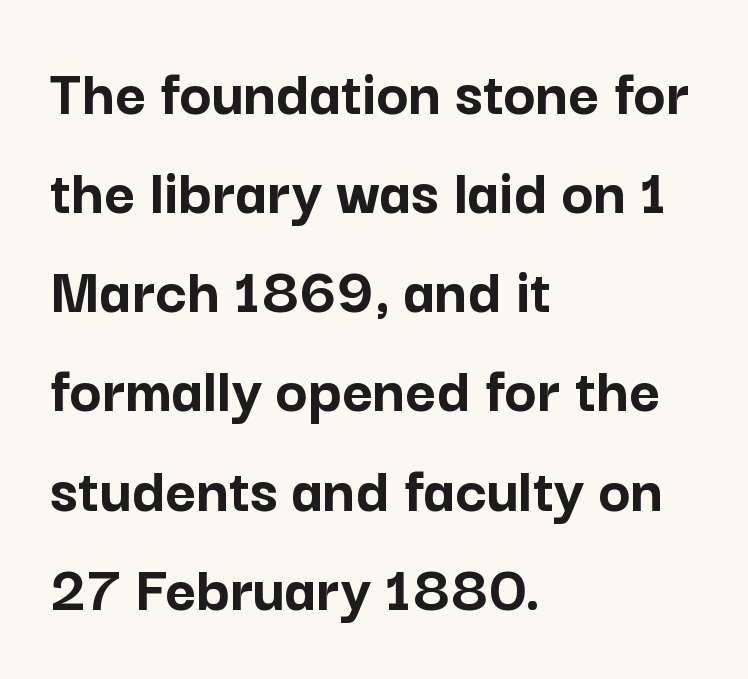
The image shows 67 px semibold sans-serif type, upright; set left-aligned, normal line spacing (1.48x), normal letter spacing, not underlined; low stroke contrast and a medium x-height.
